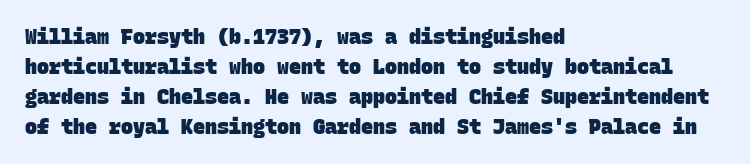
Q: Is the text bold? A: Yes.
Q: Is the text underlined? A: No.
Q: How is the paragraph aligned? A: Left-aligned.
Q: Is the spacing between letters normal or unusually wide? A: Normal.
Q: Is the spacing between lines tight, normal or loose? A: Normal.
